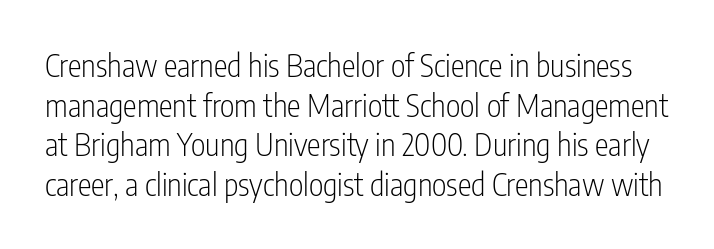
Has an underline been added? It has not. Students, observe: this is what conventionally led text looks like. Grotesque or geometric, the face here clearly has no serifs. Stroke thickness stays within the range of a standard reading face or lighter.
